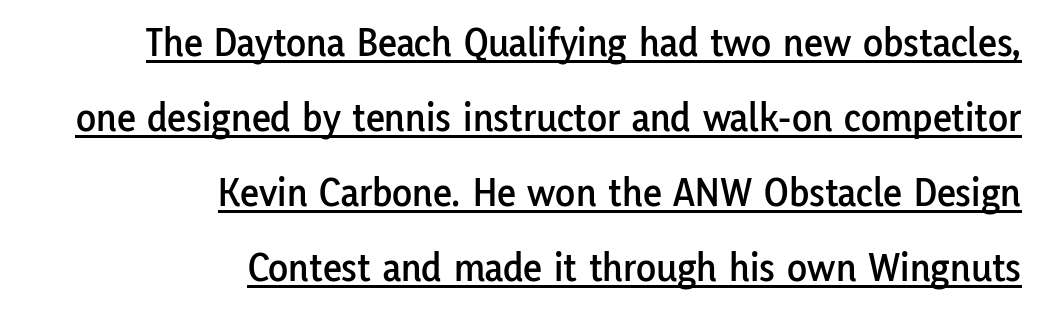
Posture: straight, roman, zero tilt. Proportional: the letters do not fall into vertical columns. One-word summary of the alignment: right. The horizontal fit of the characters is conventional and even. Regarding serifs, this sample does without them. The specimen includes a rule beneath the text block's lines.
